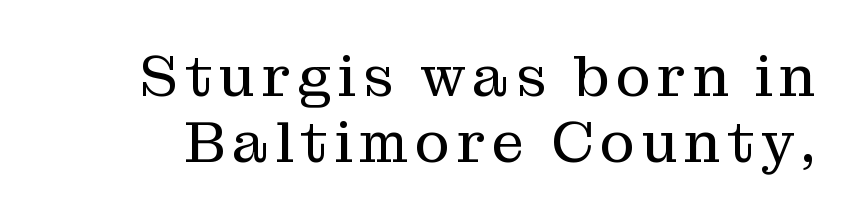
These lines are composed in type with serifs. Each new line begins almost immediately beneath the previous one. The baseline area is clear. The characters are drawn with everyday or finer stroke widths. Do the characters align in a grid? No, the font is proportional.
